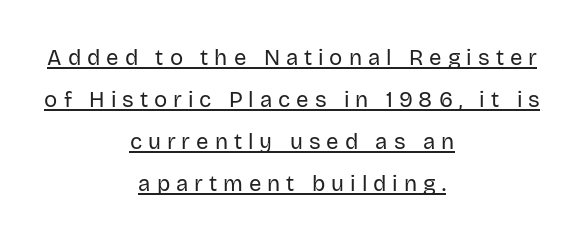
A centered setting, common on invitations and titles, is used for this passage. Between one letter and the next there's a generous, obvious gap. The glyphs are accompanied by a horizontal stroke just below them. Vertically, the passage feels expansive, rows floating well apart. This is the regular roman posture of the typeface.
